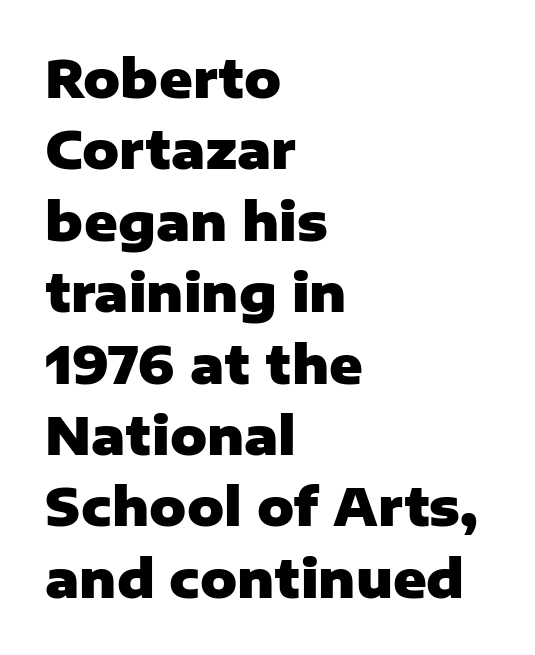
Q: Is the text bold? A: Yes.
Q: Is the text italic (slanted)? A: No, it is upright.
Q: Is the typeface a serif or a sans-serif typeface? A: Sans-serif.
Q: Is the text underlined? A: No.
Q: How is the paragraph aligned? A: Left-aligned.
Q: Is the spacing between letters normal or unusually wide? A: Normal.
Q: Is the spacing between lines tight, normal or loose? A: Normal.
Q: Width (condensed, normal, or wide)? A: Normal.
Q: Stroke contrast? A: Low.
Q: x-height? A: Medium.
Q: Monospaced? A: No.
